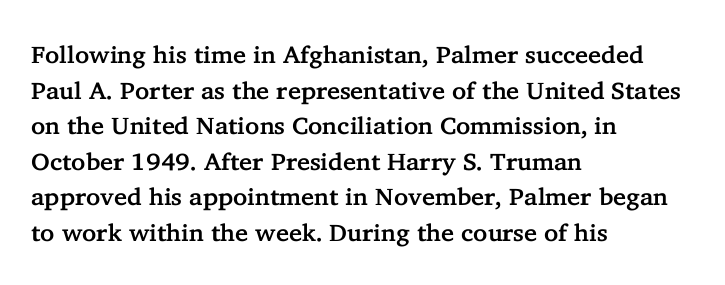
Q: Is the text italic (slanted)? A: No, it is upright.
Q: Is the text underlined? A: No.
Q: How is the paragraph aligned? A: Left-aligned.
Q: Is the spacing between letters normal or unusually wide? A: Normal.
Q: Is the spacing between lines tight, normal or loose? A: Normal.
